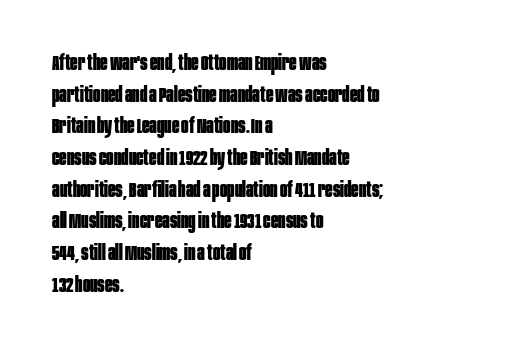
{"italic": "no", "bold": "yes", "underline": "no", "align": "left", "line_spacing": "normal", "line_spacing_ratio": 1.44, "letter_spacing": "normal", "letter_spacing_em": 0.0, "glyph_px": 22}
